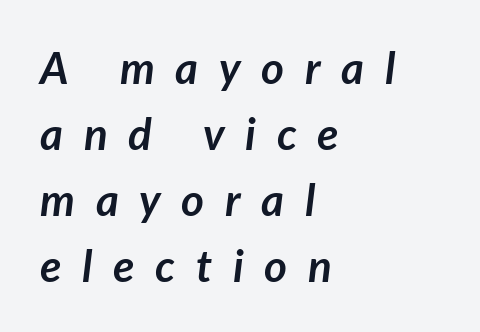
Q: Is the text bold? A: Yes.
Q: Is the text italic (slanted)? A: Yes, it leans right by about 7 degrees.
Q: Is the text underlined? A: No.
Q: How is the paragraph aligned? A: Left-aligned.
Q: Is the spacing between letters normal or unusually wide? A: Unusually wide.
Q: Is the spacing between lines tight, normal or loose? A: Normal.
Q: Width (condensed, normal, or wide)? A: Normal.
Q: Stroke contrast? A: Low.
Q: x-height? A: Medium.
Q: Monospaced? A: No.
